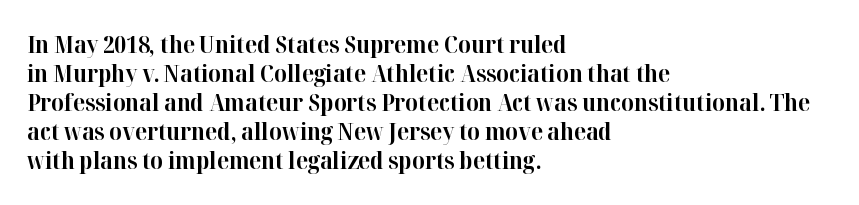
The image shows 24 px bold type, upright; set left-aligned, line spacing 1.21x, normal letter spacing, not underlined.
